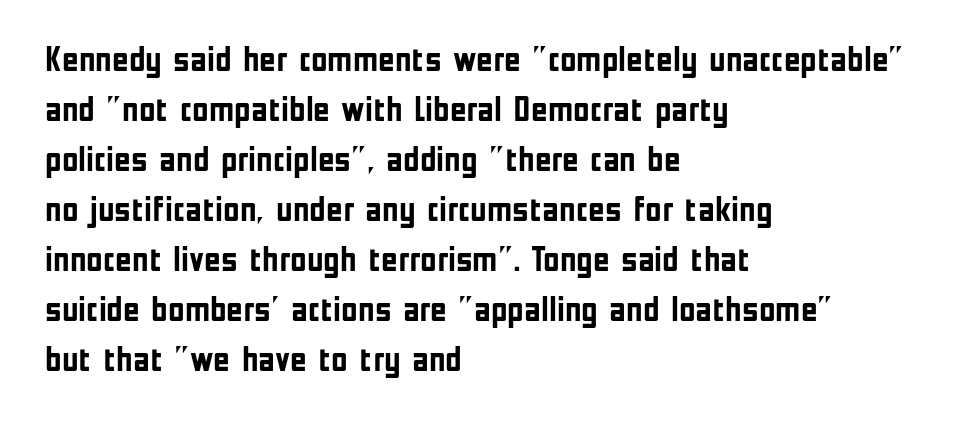
{"serif": "no", "italic": "no", "bold": "yes", "weight": "semibold", "width": "condensed", "stroke_contrast": "low", "x_height": "medium", "monospaced": "no", "underline": "no", "align": "left", "line_spacing": "normal", "line_spacing_ratio": 1.39, "letter_spacing": "normal", "letter_spacing_em": 0.0, "glyph_px": 36}
